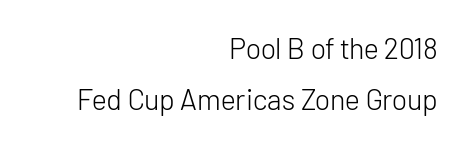
Only glyphs here, with clear space below each row. Inter-character spacing is left at the font's built-in metrics. The letters look calm and open, with moderate or lighter stems. No feet cap the strokes, marking this as sans-serif type. Unlike italic type, these characters show no tilt at all. This sample has the flowing, uneven cadence of proportional lettering.
